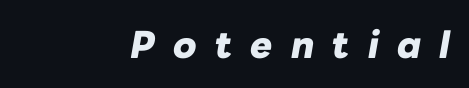
{"italic": "yes", "lean": "right", "slant_degrees": 10, "bold": "yes", "weight": "heavy", "width": "normal", "stroke_contrast": "low", "x_height": "medium", "monospaced": "no", "underline": "no", "align": "right", "letter_spacing": "wide", "letter_spacing_em": 0.49, "glyph_px": 37}
